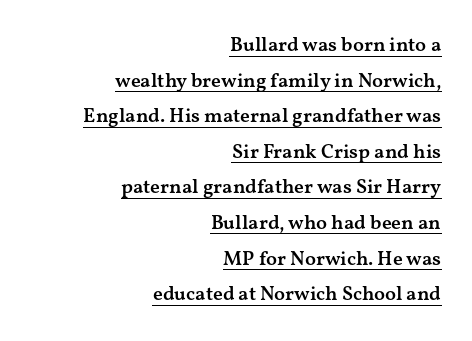
The image shows 20 px text type, upright; set right-aligned, line spacing 1.78x, normal letter spacing, underlined.
